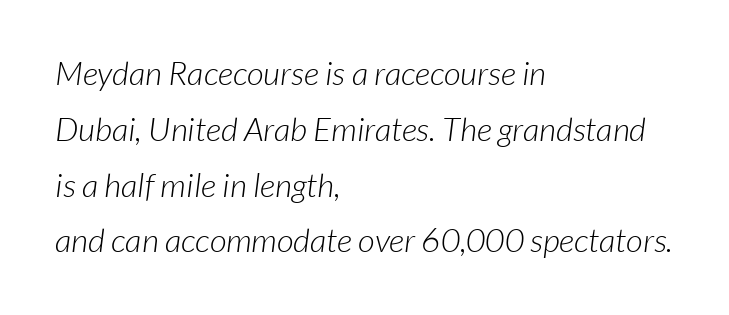
Just letters on the line, the space beneath them empty. Stems and bowls with no extra thickness — not bold. You could not count columns in this text — the font is proportionally spaced. Reading down the column, the eye jumps a familiar distance to each next line.
